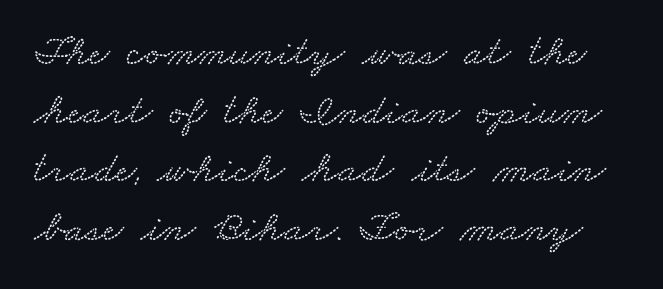
Q: Is the typeface a serif or a sans-serif typeface? A: Serif.
Q: Is the text underlined? A: No.
Q: Is the spacing between letters normal or unusually wide? A: Normal.
Q: Is the spacing between lines tight, normal or loose? A: Normal.
Q: Width (condensed, normal, or wide)? A: Wide.
Q: Stroke contrast? A: Medium.
Q: x-height? A: Small.
Q: Monospaced? A: No.
